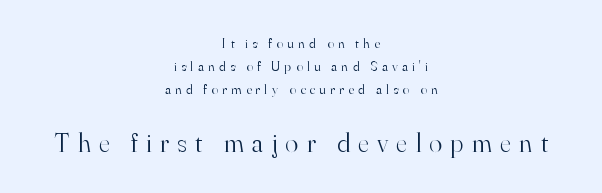
The image shows 27 px text type, upright; set centered, normal line spacing (1.65x), unusually wide letter spacing (+0.31 em), not underlined; the second (bottom) block is 1.93x larger.
